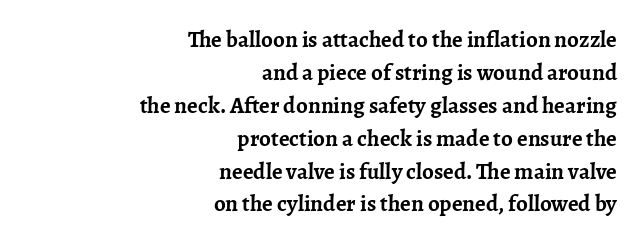
The letters stand upright; this is a roman face. These lines sit exactly where default settings would place them. Type without underlining. These lines keep a tight, regular rhythm from letter to letter. A dark, heavy texture on the line: the type is bold. Where is the straight margin? On the right.
